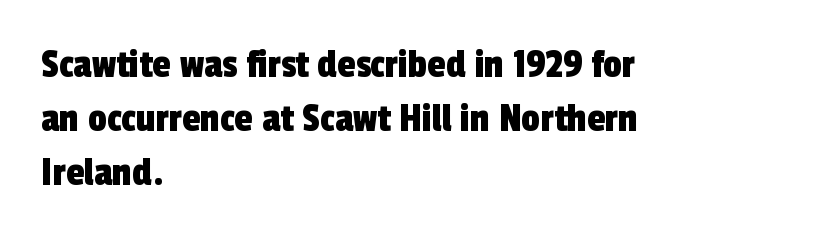
The letters carry no serifs — their stems end cleanly without finishing strokes. Leftover space on each line is placed entirely after the last word. Observe the ordinary spacing: letters are neighbours, not strangers. How would I describe the line gaps? Plain and ordinary. Anything drawn beneath the words? Only blank space. Looks like regular typesetting: each glyph gets only the width it needs.
